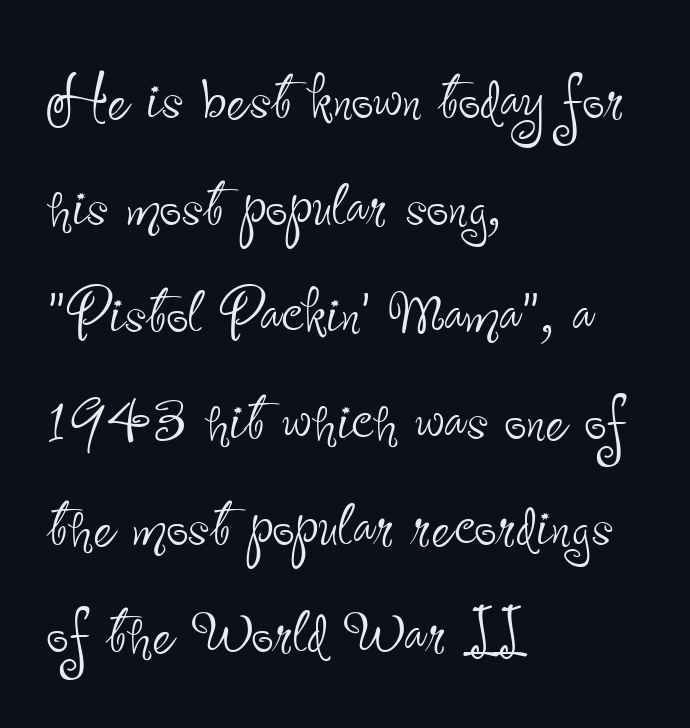
Q: Is the text bold? A: No.
Q: Is the text italic (slanted)? A: Yes.
Q: Is the typeface a serif or a sans-serif typeface? A: Sans-serif.
Q: Is the text underlined? A: No.
Q: How is the paragraph aligned? A: Left-aligned.
Q: Is the spacing between letters normal or unusually wide? A: Normal.
Q: Is the spacing between lines tight, normal or loose? A: Normal.
Q: Width (condensed, normal, or wide)? A: Condensed.
Q: Stroke contrast? A: Low.
Q: x-height? A: Small.
Q: Monospaced? A: No.
